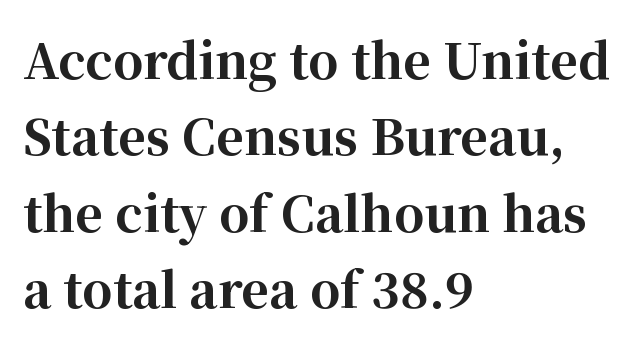
The image shows 48 px bold serif type, upright; set left-aligned, normal line spacing (1.59x), normal letter spacing, not underlined; high stroke contrast and a medium x-height.
